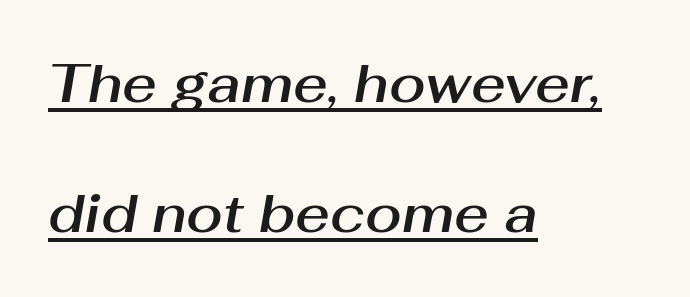
Q: Is the text italic (slanted)? A: Yes, it leans right by about 10 degrees.
Q: Is the text underlined? A: Yes.
Q: How is the paragraph aligned? A: Left-aligned.
Q: Is the spacing between letters normal or unusually wide? A: Normal.
Q: Is the spacing between lines tight, normal or loose? A: Loose.
Q: Width (condensed, normal, or wide)? A: Normal.
Q: Stroke contrast? A: Medium.
Q: x-height? A: Medium.
Q: Monospaced? A: No.
